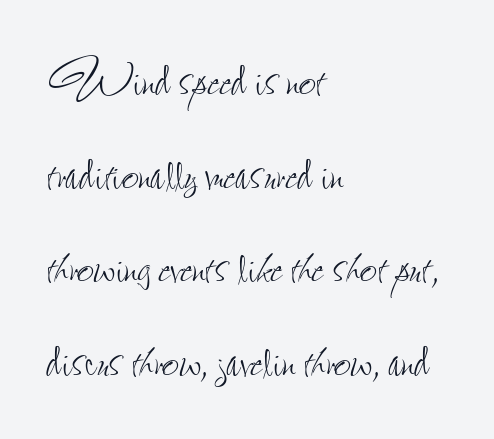
{"bold": "no", "weight": "thin", "width": "condensed", "stroke_contrast": "low", "x_height": "small", "monospaced": "no", "underline": "no", "align": "left", "line_spacing": "normal", "line_spacing_ratio": 1.56, "letter_spacing": "normal", "letter_spacing_em": 0.0, "glyph_px": 60}
